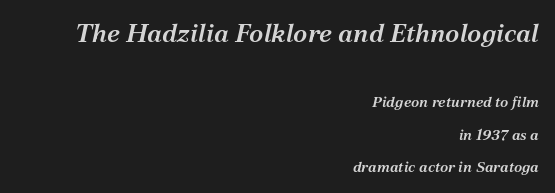
The image shows 26 px text type, italic (leaning right); set right-aligned, loose line spacing (2.14x), normal letter spacing, not underlined; the first (top) block is 1.73x larger.
